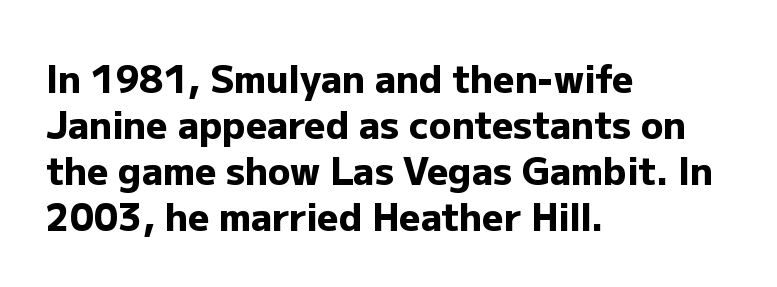
Q: Is the text bold? A: Yes.
Q: Is the text italic (slanted)? A: No, it is upright.
Q: Is the typeface a serif or a sans-serif typeface? A: Sans-serif.
Q: Is the text underlined? A: No.
Q: How is the paragraph aligned? A: Left-aligned.
Q: Is the spacing between letters normal or unusually wide? A: Normal.
Q: Width (condensed, normal, or wide)? A: Normal.
Q: Stroke contrast? A: Low.
Q: x-height? A: Medium.
Q: Monospaced? A: No.
